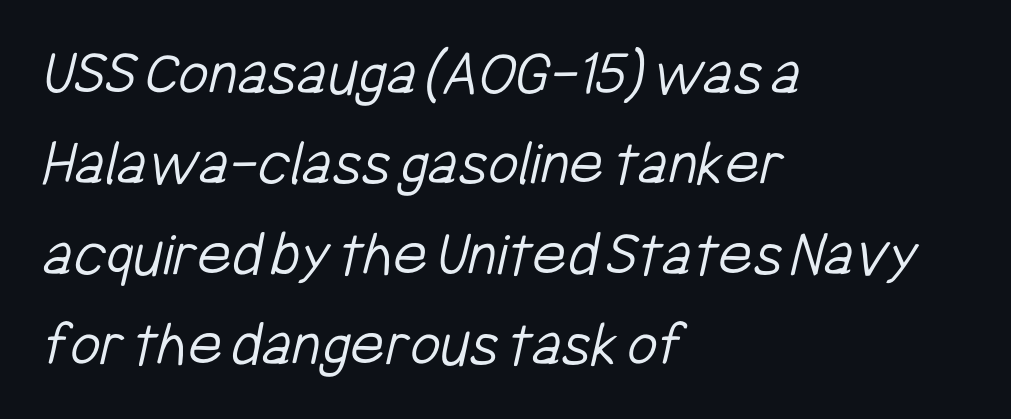
The image shows 66 px light, condensed sans-serif type; set left-aligned, normal line spacing (1.37x), normal letter spacing, not underlined; low stroke contrast and a medium x-height.
